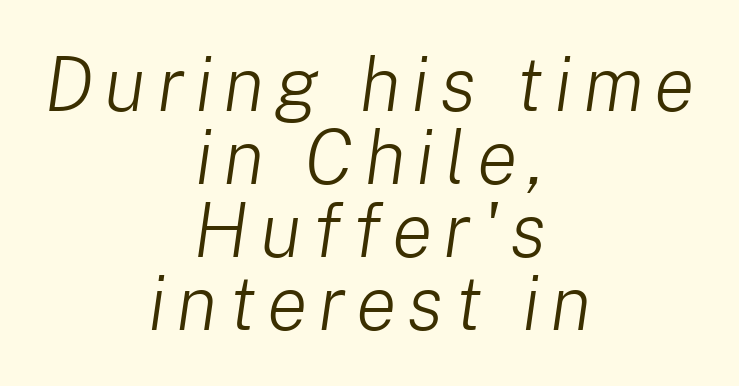
The rendering positions every line midway between the sides. Is this a fixed-width face? No — the glyphs have proportional, varying widths. Beneath every word, the page is bare. These glyphs show unthickened strokes, regular width or finer.
